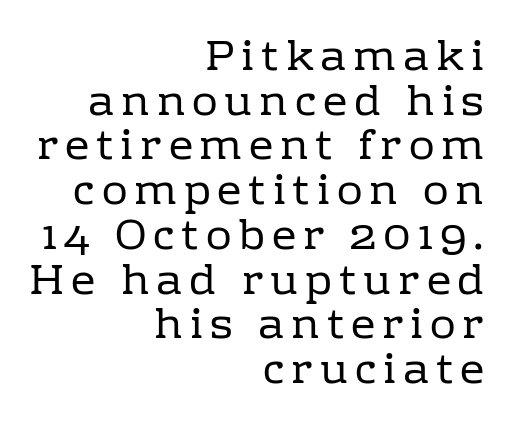
Q: Is the text bold? A: No.
Q: Is the text italic (slanted)? A: No, it is upright.
Q: Is the typeface a serif or a sans-serif typeface? A: Serif.
Q: Is the text underlined? A: No.
Q: How is the paragraph aligned? A: Right-aligned.
Q: Is the spacing between lines tight, normal or loose? A: Tight.
Q: Width (condensed, normal, or wide)? A: Normal.
Q: Stroke contrast? A: Low.
Q: x-height? A: Medium.
Q: Monospaced? A: No.
